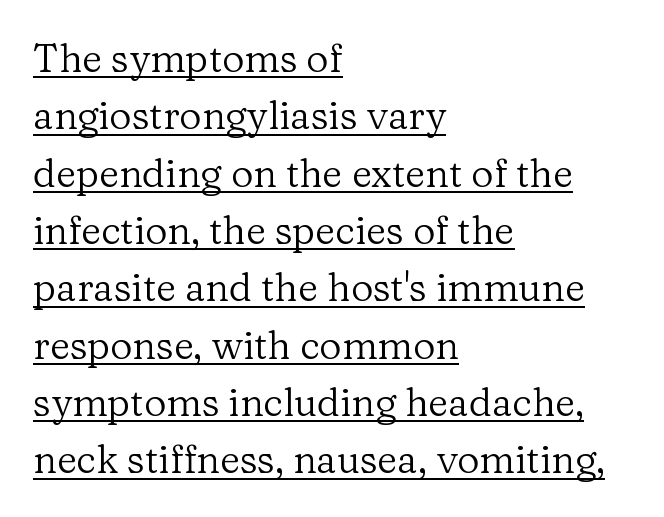
The image shows 39 px regular-weight serif type, upright; set left-aligned, normal line spacing (1.47x), normal letter spacing, underlined; low stroke contrast and a medium x-height.
